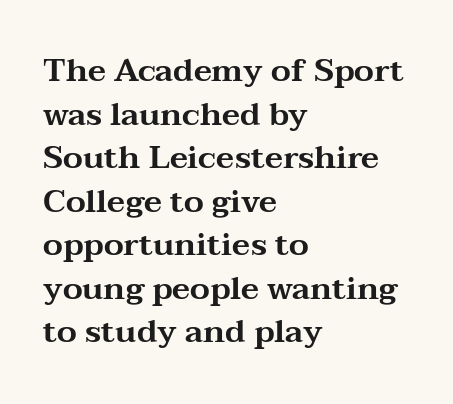
The image shows 32 px wide serif type, upright; set left-aligned, normal line spacing (1.36x), normal letter spacing, not underlined; medium stroke contrast and a medium x-height.
